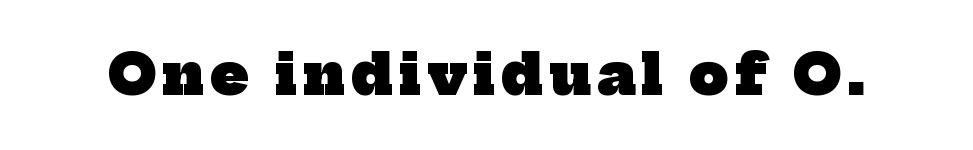
The image shows 55 px heavy serif type; set not underlined; low stroke contrast and a medium x-height.
